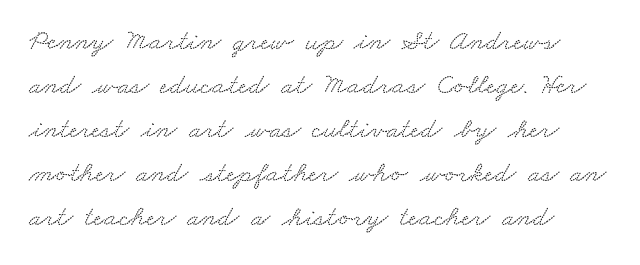
A typesetter would call this proportional, since set widths differ per character. The typeface chosen for these lines features serifs. Just letters on the line, the space beneath them empty. Vertically, the passage feels balanced, rows spaced as you'd expect. Between one letter and the next there's only the usual sliver of space.
